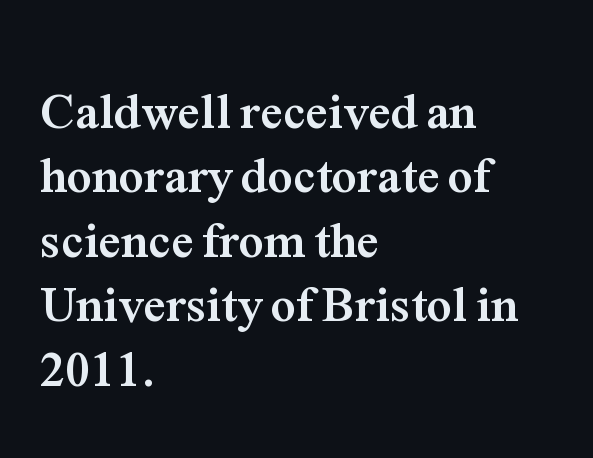
The image shows 50 px semibold serif type, upright; set left-aligned, normal line spacing (1.29x), normal letter spacing, not underlined; medium stroke contrast and a medium x-height.
